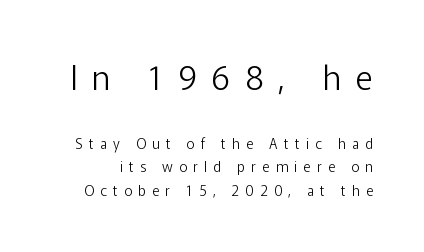
Q: Is the text bold? A: No.
Q: Is the text italic (slanted)? A: No, it is upright.
Q: Is the typeface a serif or a sans-serif typeface? A: Sans-serif.
Q: Is the text underlined? A: No.
Q: Is the spacing between letters normal or unusually wide? A: Unusually wide.
Q: Is the spacing between lines tight, normal or loose? A: Normal.
Q: Which block of text is set in a larger size, the first (top) or the second (bottom)? A: The first (top) one.
Q: Width (condensed, normal, or wide)? A: Normal.
Q: Stroke contrast? A: Low.
Q: x-height? A: Medium.
Q: Monospaced? A: No.
